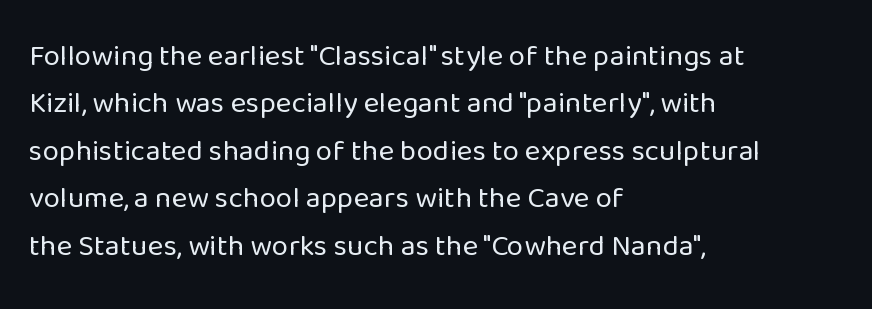
Q: Is the text bold? A: No.
Q: Is the text italic (slanted)? A: No, it is upright.
Q: Is the typeface a serif or a sans-serif typeface? A: Sans-serif.
Q: Is the text underlined? A: No.
Q: How is the paragraph aligned? A: Left-aligned.
Q: Is the spacing between letters normal or unusually wide? A: Normal.
Q: Is the spacing between lines tight, normal or loose? A: Normal.
Q: Width (condensed, normal, or wide)? A: Normal.
Q: Stroke contrast? A: Low.
Q: x-height? A: Medium.
Q: Monospaced? A: No.
